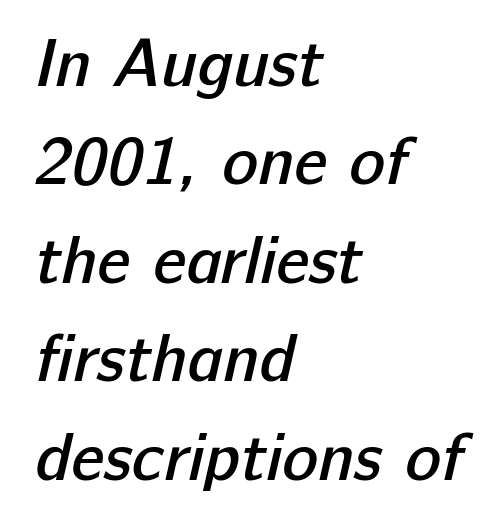
The image shows 67 px semibold sans-serif type; set left-aligned, normal line spacing (1.47x), normal letter spacing, not underlined; low stroke contrast and a medium x-height.
